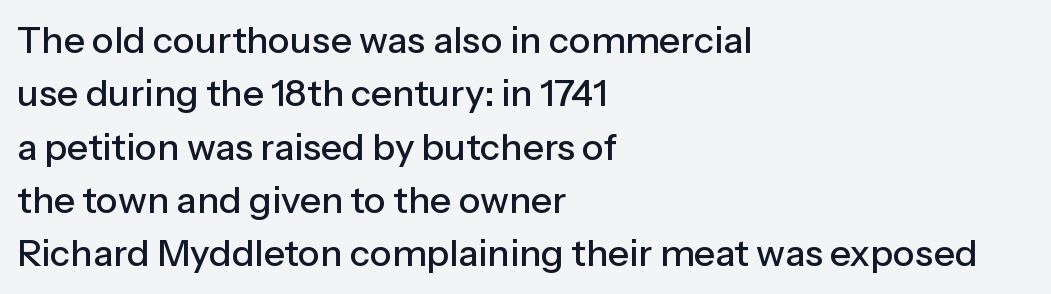
Q: Is the text italic (slanted)? A: No, it is upright.
Q: Is the typeface a serif or a sans-serif typeface? A: Sans-serif.
Q: Is the text underlined? A: No.
Q: How is the paragraph aligned? A: Left-aligned.
Q: Is the spacing between letters normal or unusually wide? A: Normal.
Q: Is the spacing between lines tight, normal or loose? A: Normal.
Q: Width (condensed, normal, or wide)? A: Normal.
Q: Stroke contrast? A: Low.
Q: x-height? A: Medium.
Q: Monospaced? A: No.
